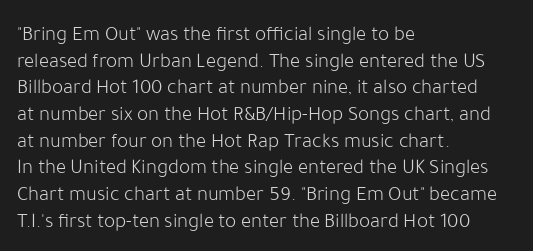
{"italic": "no", "bold": "no", "underline": "no", "align": "left", "line_spacing": "normal", "line_spacing_ratio": 1.27, "letter_spacing": "normal", "letter_spacing_em": 0.0, "glyph_px": 21}
